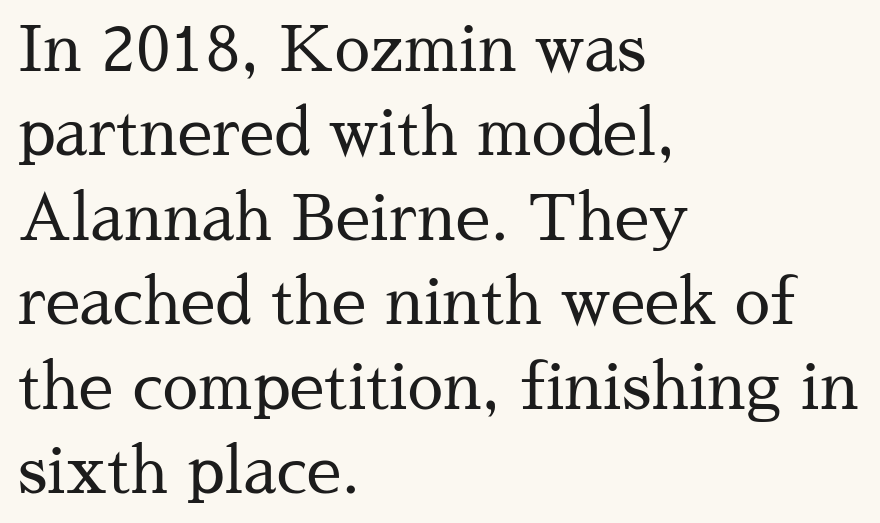
{"serif": "yes", "italic": "no", "bold": "no", "weight": "regular", "width": "normal", "stroke_contrast": "medium", "x_height": "medium", "monospaced": "no", "underline": "no", "align": "left", "line_spacing": "normal", "line_spacing_ratio": 1.34, "letter_spacing": "normal", "letter_spacing_em": 0.0, "glyph_px": 63}
